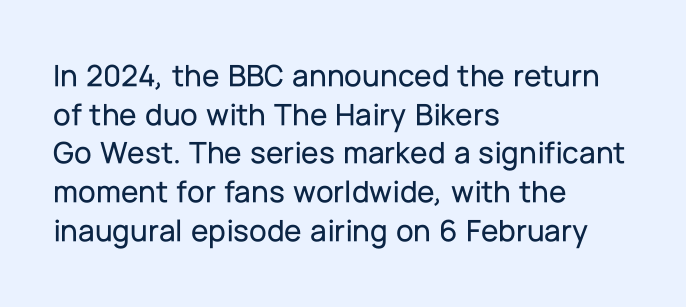
Caption: multi-line text, flush left, ragged right. These lines are rendered in a variable-pitch font. Examine the stroke ends and you'll find no serifs. A clean baseline with only descenders dipping below it. The horizontal fit of the characters is conventional and even.
